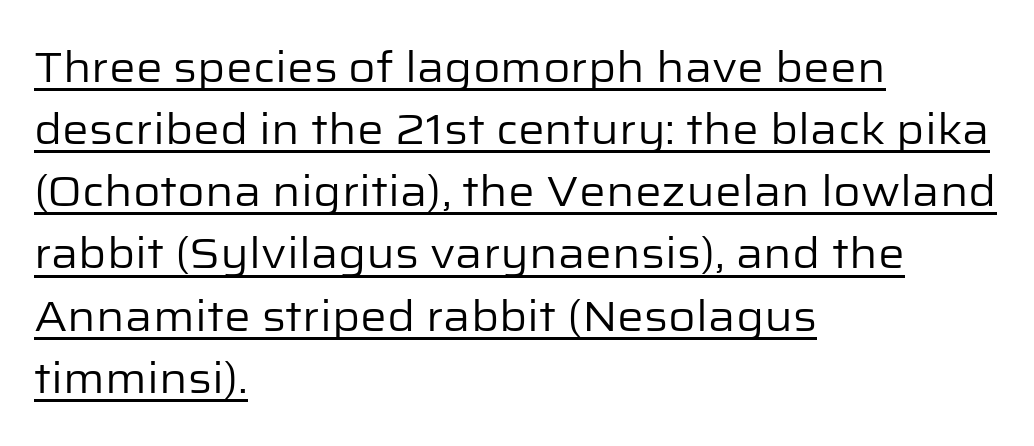
{"serif": "no", "italic": "no", "bold": "no", "weight": "regular", "width": "normal", "stroke_contrast": "low", "x_height": "medium", "monospaced": "no", "underline": "yes", "align": "left", "line_spacing": "normal", "line_spacing_ratio": 1.48, "letter_spacing": "normal", "letter_spacing_em": 0.0, "glyph_px": 42}
